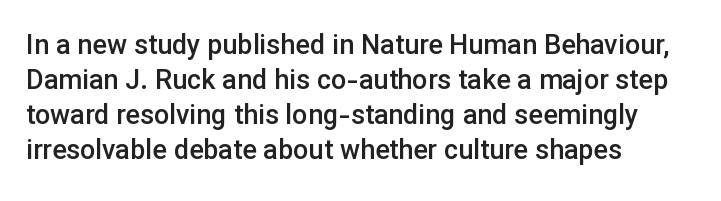
Heft: intermediate — a semibold. How are the letters spaced? Ordinarily, with no added tracking. A typesetter would call this leading conventional body-copy spacing. These lines are set flush left with a ragged right edge. No word sits above an underline. Posture: vertical.
